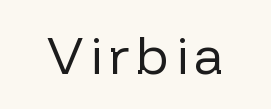
Here the designer chose a conventional face with non-uniform glyph widths. Nope, not italic — everything's standing straight. Bare-footed words on every line. Does the type have serifs? No, each stem ends abruptly. Weight: in the light-to-regular range.
